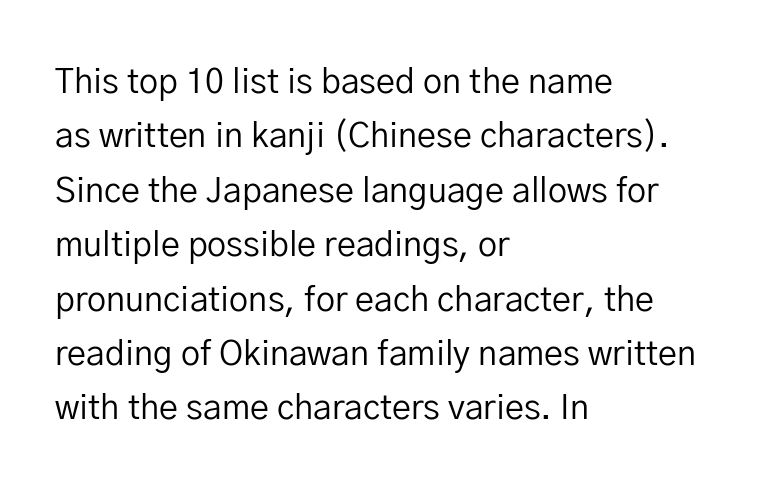
{"serif": "no", "italic": "no", "bold": "no", "weight": "regular", "width": "normal", "stroke_contrast": "low", "x_height": "medium", "monospaced": "no", "underline": "no", "align": "left", "line_spacing": "normal", "line_spacing_ratio": 1.6, "letter_spacing": "normal", "letter_spacing_em": 0.0, "glyph_px": 34}
